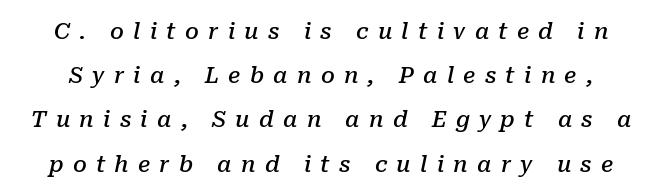
The image shows 22 px text type, italic (leaning right); set loose line spacing (2.01x), unusually wide letter spacing (+0.42 em), not underlined.
